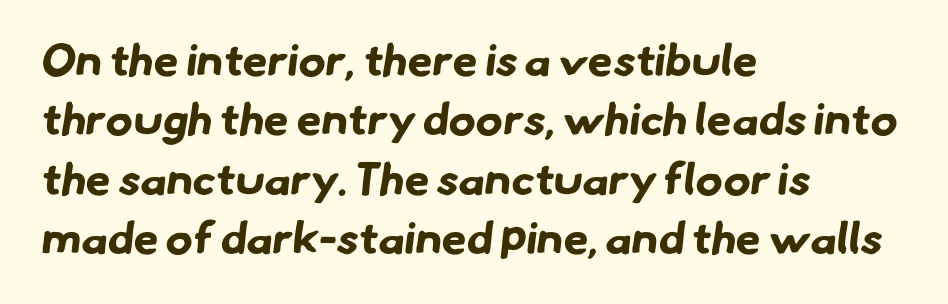
{"serif": "no", "bold": "yes", "weight": "bold", "width": "normal", "stroke_contrast": "low", "x_height": "small", "monospaced": "no", "underline": "no", "align": "left", "line_spacing": "normal", "line_spacing_ratio": 1.32, "letter_spacing": "normal", "letter_spacing_em": 0.0, "glyph_px": 45}
